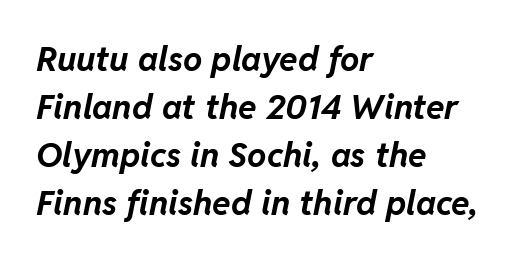
Q: Is the text bold? A: Yes.
Q: Is the text italic (slanted)? A: Yes, it leans right by about 11 degrees.
Q: Is the text underlined? A: No.
Q: How is the paragraph aligned? A: Left-aligned.
Q: Is the spacing between letters normal or unusually wide? A: Normal.
Q: Is the spacing between lines tight, normal or loose? A: Normal.
Q: Width (condensed, normal, or wide)? A: Normal.
Q: Stroke contrast? A: Low.
Q: x-height? A: Medium.
Q: Monospaced? A: No.
